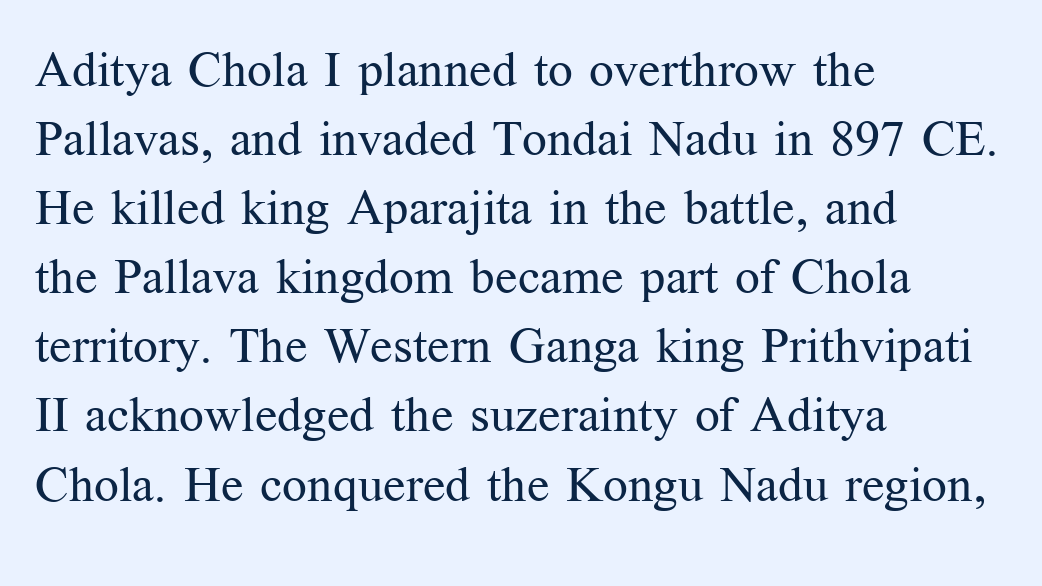
Q: Is the text bold? A: No.
Q: Is the text italic (slanted)? A: No, it is upright.
Q: Is the typeface a serif or a sans-serif typeface? A: Serif.
Q: Is the text underlined? A: No.
Q: How is the paragraph aligned? A: Left-aligned.
Q: Is the spacing between letters normal or unusually wide? A: Normal.
Q: Is the spacing between lines tight, normal or loose? A: Normal.
Q: Width (condensed, normal, or wide)? A: Normal.
Q: Stroke contrast? A: Medium.
Q: x-height? A: Medium.
Q: Monospaced? A: No.
